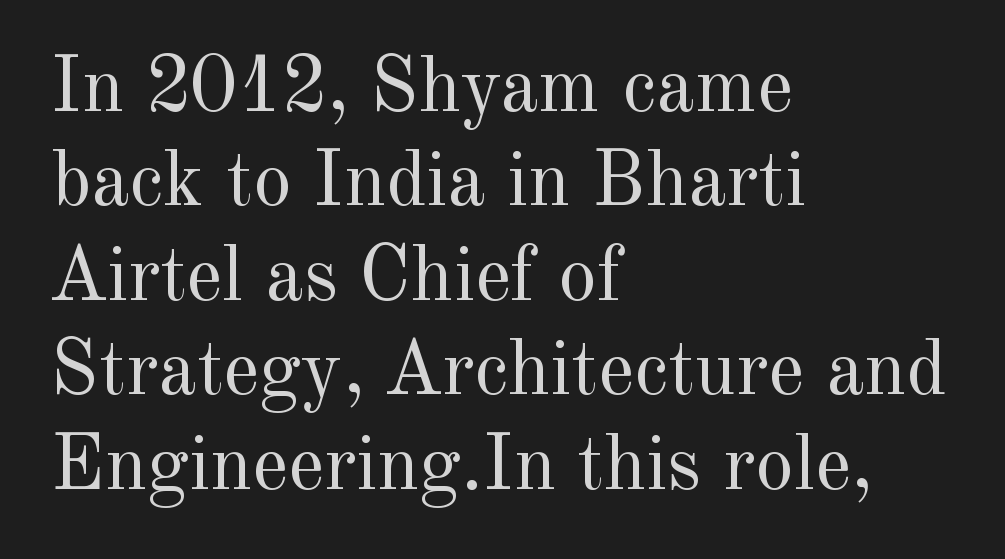
Default kerning and tracking; the words read as compact shapes. Decoration check: the copy has no underline. Heft: none added — not bold. A typesetter would call this proportional, since set widths differ per character. A classic flush-left, rag-right setting is used for this passage. Rendered with straight, roman letterforms.
